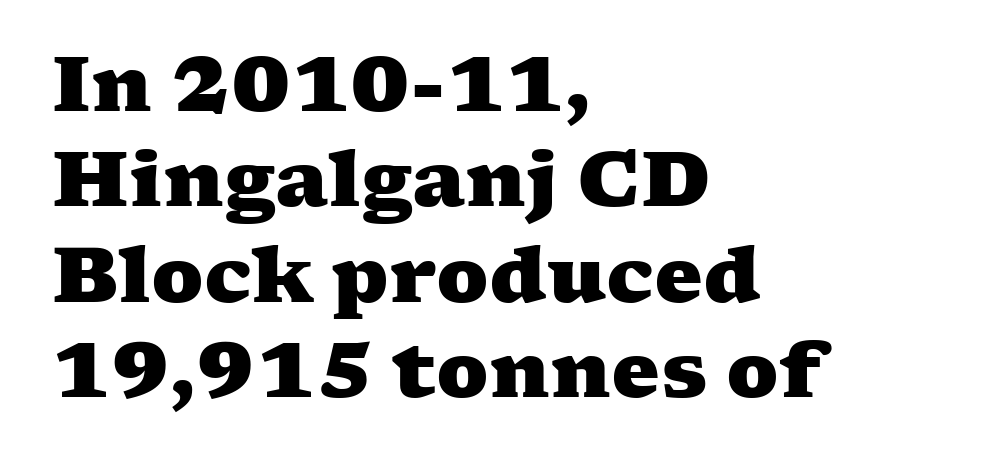
I'd call this a serif setting — the letters wear small feet. The sample has been set heavy, in full bold. Casual observation: everything's shoved over to the left. Here the designer chose a conventional face with non-uniform glyph widths.
